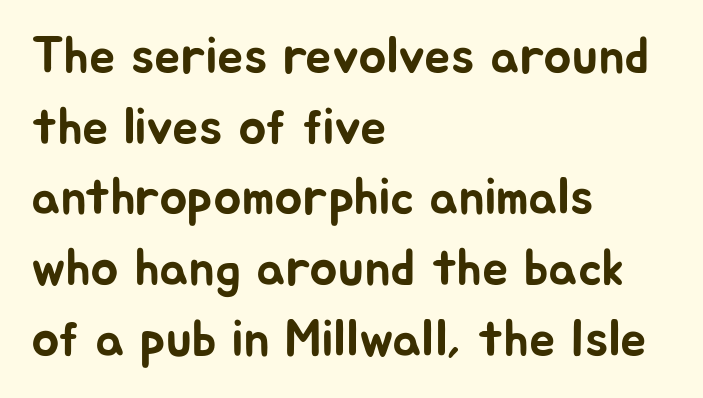
Q: Is the text italic (slanted)? A: No, it is upright.
Q: Is the typeface a serif or a sans-serif typeface? A: Sans-serif.
Q: Is the text underlined? A: No.
Q: How is the paragraph aligned? A: Left-aligned.
Q: Is the spacing between letters normal or unusually wide? A: Normal.
Q: Is the spacing between lines tight, normal or loose? A: Normal.
Q: Width (condensed, normal, or wide)? A: Normal.
Q: Stroke contrast? A: Low.
Q: x-height? A: Medium.
Q: Monospaced? A: No.
